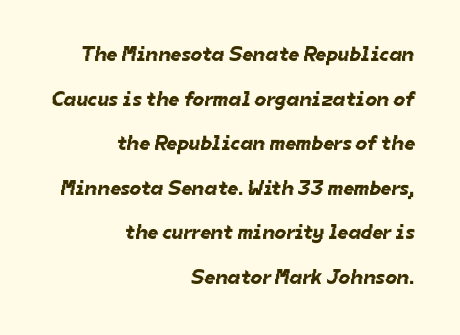
{"underline": "no", "align": "right", "line_spacing": "loose", "line_spacing_ratio": 2.12, "letter_spacing": "normal", "letter_spacing_em": 0.0, "glyph_px": 21}
